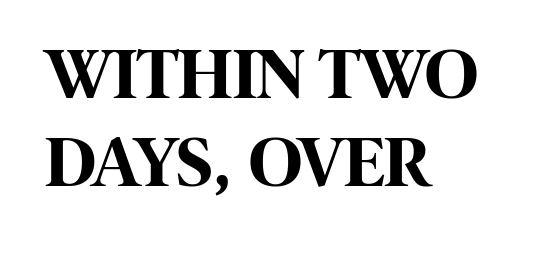
Q: Is the text bold? A: Yes.
Q: Is the text italic (slanted)? A: No, it is upright.
Q: Is the typeface a serif or a sans-serif typeface? A: Sans-serif.
Q: Is the text underlined? A: No.
Q: How is the paragraph aligned? A: Left-aligned.
Q: Is the spacing between letters normal or unusually wide? A: Normal.
Q: Width (condensed, normal, or wide)? A: Condensed.
Q: Stroke contrast? A: High.
Q: x-height? A: Large.
Q: Monospaced? A: No.
